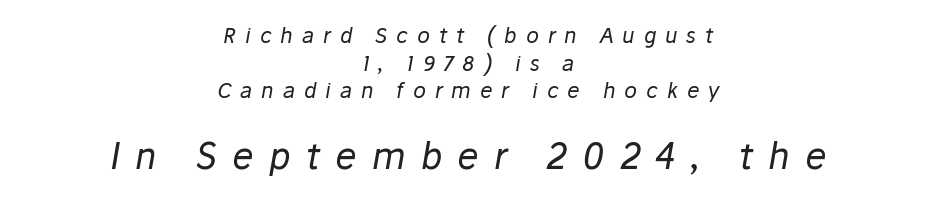
{"italic": "yes", "lean": "right", "slant_degrees": 10, "bold": "no", "weight": "regular", "width": "normal", "stroke_contrast": "low", "x_height": "medium", "monospaced": "no", "underline": "no", "align": "center", "line_spacing": "normal", "line_spacing_ratio": 1.31, "letter_spacing": "wide", "letter_spacing_em": 0.42, "larger_block": "second", "size_ratio": 1.71, "glyph_px": 36}
